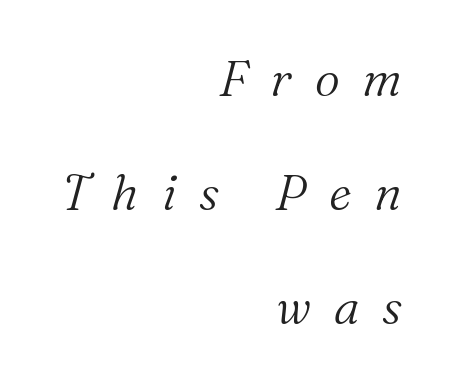
{"serif": "yes", "italic": "yes", "lean": "right", "slant_degrees": 16, "bold": "no", "weight": "light", "width": "normal", "stroke_contrast": "medium", "x_height": "medium", "monospaced": "no", "underline": "no", "align": "right", "line_spacing": "loose", "line_spacing_ratio": 2.33, "letter_spacing": "wide", "letter_spacing_em": 0.47, "glyph_px": 49}
